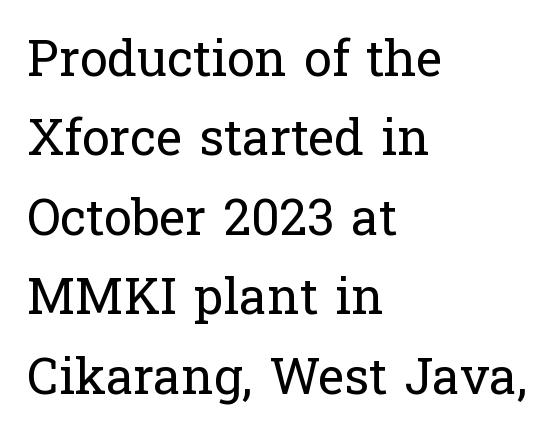
Q: Is the text bold? A: No.
Q: Is the text italic (slanted)? A: No, it is upright.
Q: Is the typeface a serif or a sans-serif typeface? A: Serif.
Q: Is the text underlined? A: No.
Q: How is the paragraph aligned? A: Left-aligned.
Q: Is the spacing between letters normal or unusually wide? A: Normal.
Q: Is the spacing between lines tight, normal or loose? A: Normal.
Q: Width (condensed, normal, or wide)? A: Normal.
Q: Stroke contrast? A: Low.
Q: x-height? A: Medium.
Q: Monospaced? A: No.
